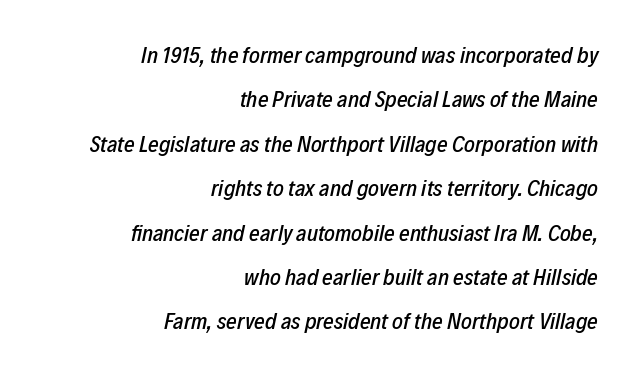
{"italic": "yes", "lean": "right", "slant_degrees": 12, "underline": "no", "align": "right", "line_spacing": "loose", "line_spacing_ratio": 1.93, "letter_spacing": "normal", "letter_spacing_em": 0.0, "glyph_px": 23}
